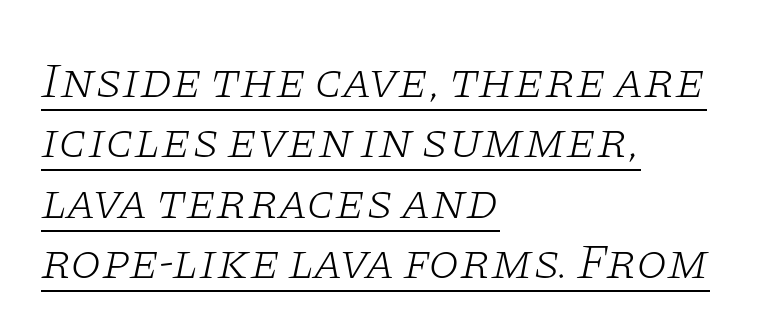
{"serif": "yes", "italic": "yes", "lean": "right", "slant_degrees": 11, "bold": "no", "weight": "light", "width": "wide", "stroke_contrast": "low", "x_height": "large", "monospaced": "no", "underline": "yes", "align": "left", "line_spacing_ratio": 1.21, "letter_spacing": "normal", "letter_spacing_em": 0.0, "glyph_px": 50}
